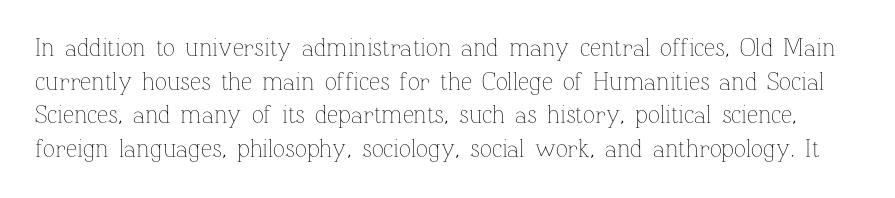
The image shows 25 px text type, upright; set normal line spacing (1.35x), normal letter spacing, not underlined.
